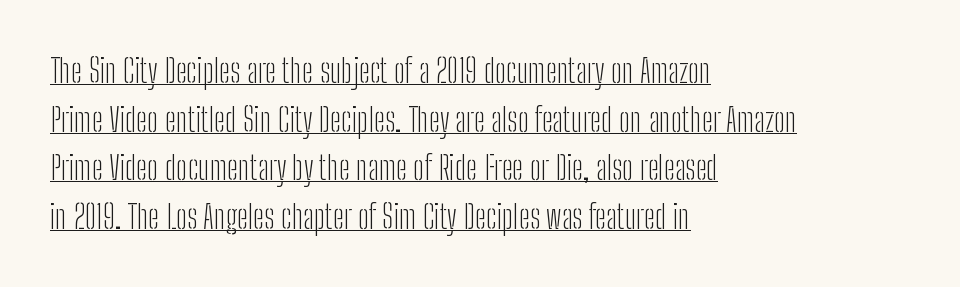
How would I describe the line gaps? Plain and ordinary. Is this a sans? Yes — the strokes have no serifs. Posture: vertical. Weight: regular or lighter. A typographer would call this underscored text. Proportional: the letters do not fall into vertical columns.
